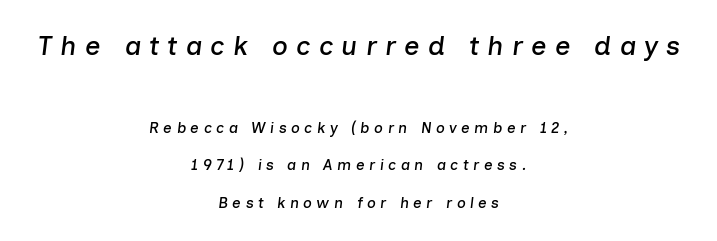
The image shows 27 px text type, italic (leaning right); set centered, loose line spacing (2.49x), unusually wide letter spacing (+0.3 em), not underlined; the first (top) block is 1.8x larger.
